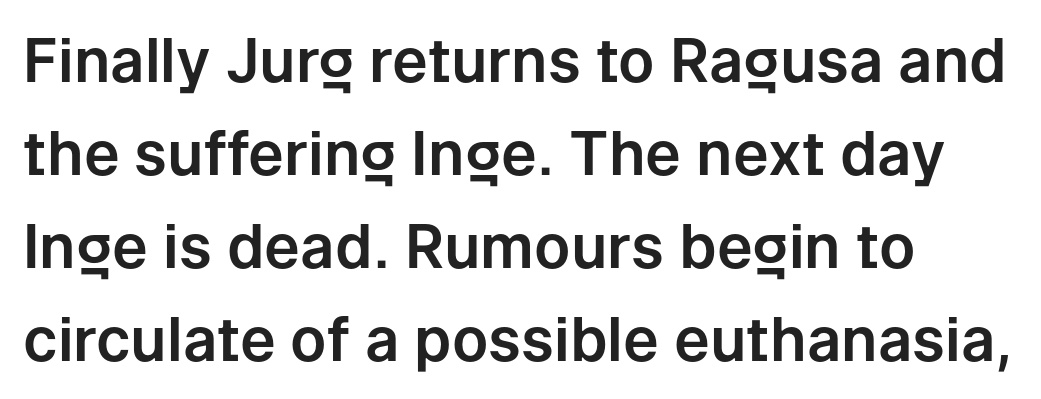
{"serif": "no", "italic": "no", "width": "normal", "stroke_contrast": "low", "x_height": "medium", "monospaced": "no", "underline": "no", "align": "left", "line_spacing": "normal", "line_spacing_ratio": 1.55, "letter_spacing": "normal", "letter_spacing_em": 0.0, "glyph_px": 60}
